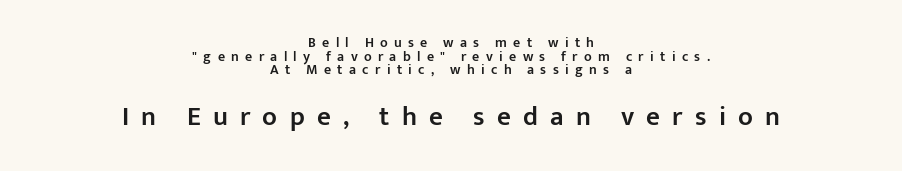
Emphasis by weight is partial: semibold. The designer gave the closing block more size than the opening block. The gaps between neighbouring characters are conspicuously large. The gap between lines stays unmarked.
